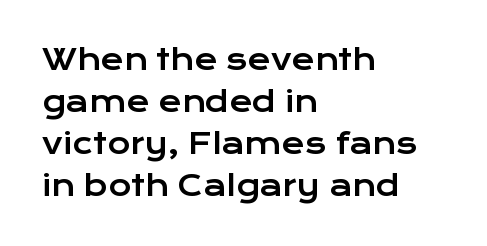
Q: Is the text italic (slanted)? A: No, it is upright.
Q: Is the typeface a serif or a sans-serif typeface? A: Sans-serif.
Q: Is the text underlined? A: No.
Q: How is the paragraph aligned? A: Left-aligned.
Q: Is the spacing between letters normal or unusually wide? A: Normal.
Q: Is the spacing between lines tight, normal or loose? A: Normal.
Q: Width (condensed, normal, or wide)? A: Wide.
Q: Stroke contrast? A: Low.
Q: x-height? A: Medium.
Q: Monospaced? A: No.
